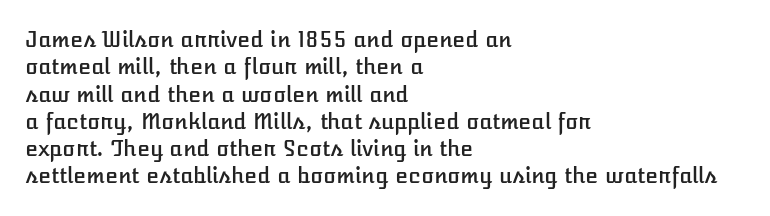
Q: Is the text italic (slanted)? A: No, it is upright.
Q: Is the text underlined? A: No.
Q: How is the paragraph aligned? A: Left-aligned.
Q: Is the spacing between letters normal or unusually wide? A: Normal.
Q: Is the spacing between lines tight, normal or loose? A: Normal.
